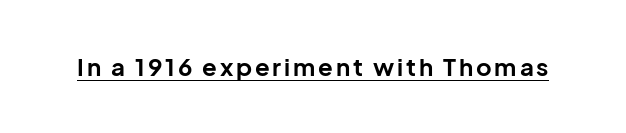
The string is rendered with underlining switched on. The face used here has the dense, thick strokes of a bold. This is roman type, the default non-slanted kind.
